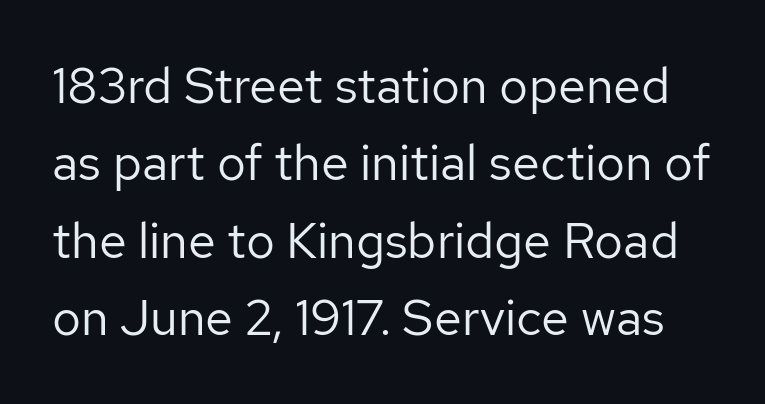
The image shows 50 px regular-weight sans-serif type, upright; set normal line spacing (1.55x), normal letter spacing, not underlined; low stroke contrast and a medium x-height.
